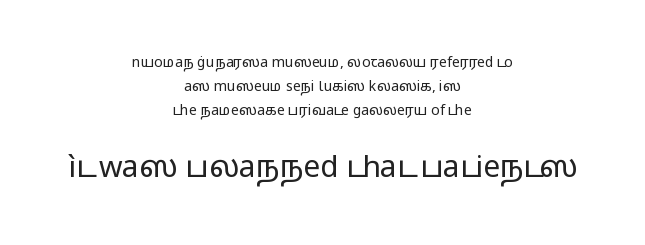
Q: Is the text bold? A: No.
Q: Is the text italic (slanted)? A: No, it is upright.
Q: Is the typeface a serif or a sans-serif typeface? A: Sans-serif.
Q: Is the text underlined? A: No.
Q: How is the paragraph aligned? A: Centered.
Q: Is the spacing between letters normal or unusually wide? A: Normal.
Q: Is the spacing between lines tight, normal or loose? A: Normal.
Q: Which block of text is set in a larger size, the first (top) or the second (bottom)? A: The second (bottom) one.
Q: Width (condensed, normal, or wide)? A: Wide.
Q: Stroke contrast? A: Low.
Q: x-height? A: Medium.
Q: Monospaced? A: No.
